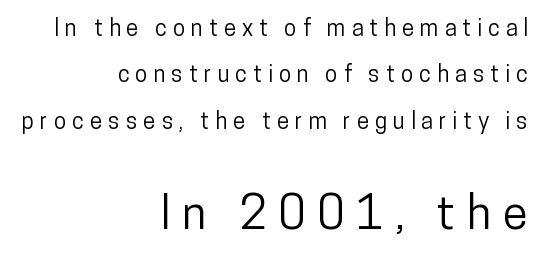
Nothing sits at the stroke ends, so this counts as sans-serif. The specimen reads as upright at a glance. The vertical gap from one line to the next is large. The rendering uses natural spacing where letterforms have individual widths. Notice how the passage keeps a crisp vertical edge on the right only. Which of the two is more prominent by size? The second, at the bottom.
